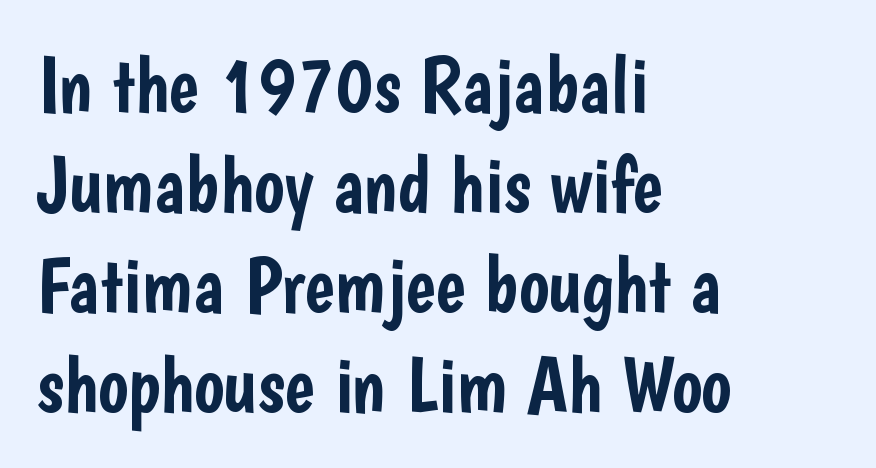
The image shows 80 px condensed sans-serif type, upright; set left-aligned, normal line spacing (1.25x), normal letter spacing, not underlined; low stroke contrast and a medium x-height.
